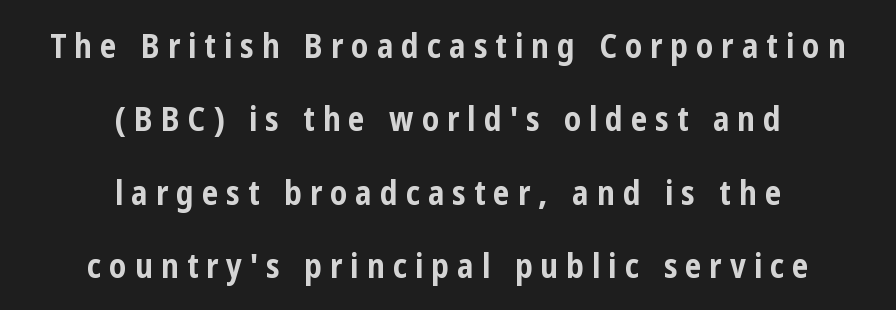
The image shows 33 px bold, condensed sans-serif type, upright; set centered, loose line spacing (2.22x), unusually wide letter spacing (+0.24 em), not underlined; low stroke contrast and a medium x-height.
